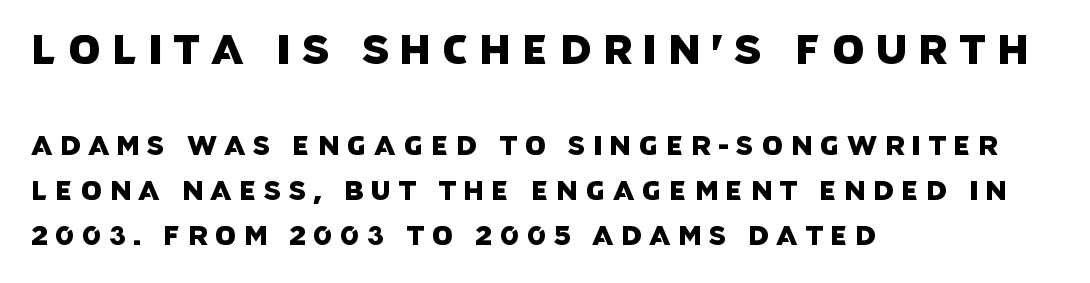
The image shows 41 px sans-serif type; set left-aligned, normal line spacing (1.68x), unusually wide letter spacing (+0.27 em), not underlined; the first (top) block is 1.52x larger; low stroke contrast and a large x-height.
